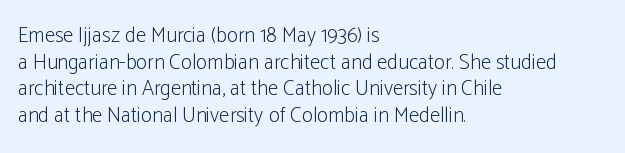
The image shows 21 px text type, upright; set left-aligned, normal line spacing (1.27x), normal letter spacing, not underlined.
